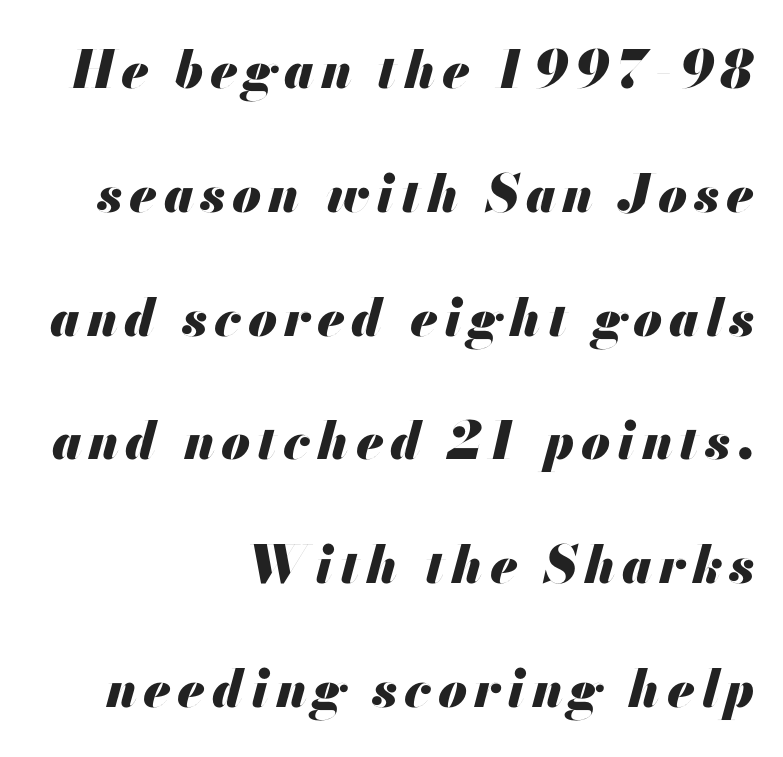
Q: Is the text bold? A: Yes.
Q: Is the text italic (slanted)? A: Yes, it leans right by about 13 degrees.
Q: Is the text underlined? A: No.
Q: How is the paragraph aligned? A: Right-aligned.
Q: Is the spacing between lines tight, normal or loose? A: Loose.
Q: Width (condensed, normal, or wide)? A: Normal.
Q: Stroke contrast? A: Medium.
Q: x-height? A: Small.
Q: Monospaced? A: No.
